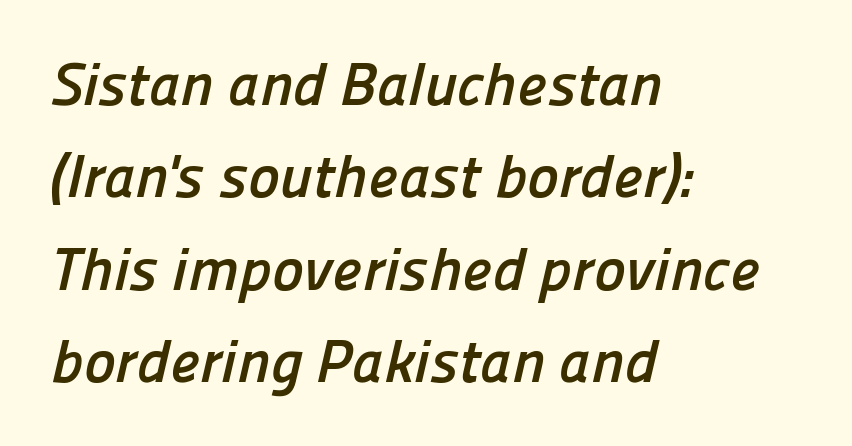
These lines stack with their left ends in a neat column. The block of text has a typical density, with ordinary space between rows. Do the characters align in a grid? No, the font is proportional. To sum up the face: it is a sans, with no serifs. Words appear dense and cohesive because spacing is normal. The gap between lines stays unmarked.
